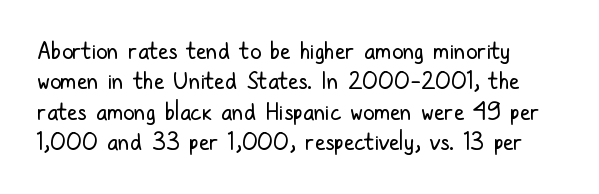
The rows are spaced the way most documents space them. Unbolded letterforms with no extra heft. Bare-footed words on every line. Does extra space separate the letters? No, they use regular spacing. The lettering stays uniformly vertical, giving the passage a roman look.
